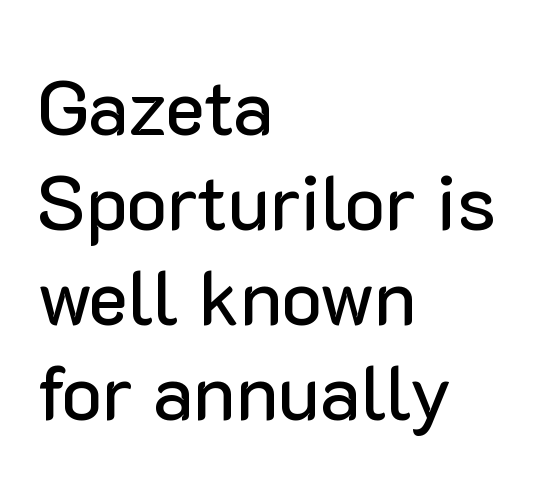
Q: Is the text italic (slanted)? A: No, it is upright.
Q: Is the typeface a serif or a sans-serif typeface? A: Sans-serif.
Q: Is the text underlined? A: No.
Q: How is the paragraph aligned? A: Left-aligned.
Q: Is the spacing between letters normal or unusually wide? A: Normal.
Q: Is the spacing between lines tight, normal or loose? A: Normal.
Q: Width (condensed, normal, or wide)? A: Normal.
Q: Stroke contrast? A: Low.
Q: x-height? A: Medium.
Q: Monospaced? A: No.
